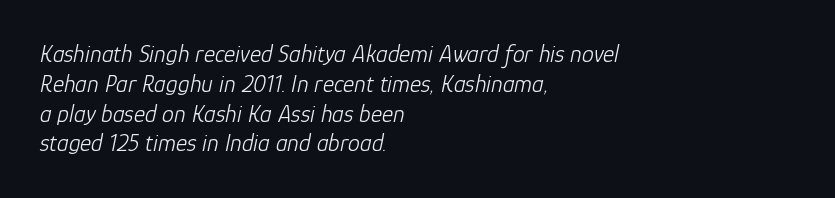
Q: Is the text bold? A: No.
Q: Is the text italic (slanted)? A: Yes, it leans right by about 12 degrees.
Q: Is the text underlined? A: No.
Q: How is the paragraph aligned? A: Left-aligned.
Q: Is the spacing between letters normal or unusually wide? A: Normal.
